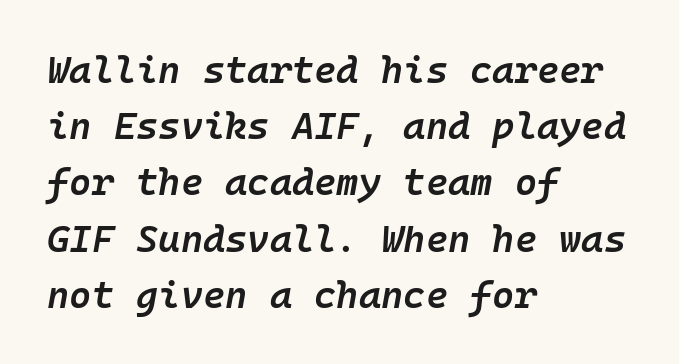
Q: Is the text bold? A: Semi-bold.
Q: Is the text italic (slanted)? A: Yes, it leans right by about 10 degrees.
Q: Is the text underlined? A: No.
Q: How is the paragraph aligned? A: Left-aligned.
Q: Is the spacing between letters normal or unusually wide? A: Normal.
Q: Is the spacing between lines tight, normal or loose? A: Normal.
Q: Width (condensed, normal, or wide)? A: Normal.
Q: Stroke contrast? A: Low.
Q: x-height? A: Medium.
Q: Monospaced? A: Yes.
